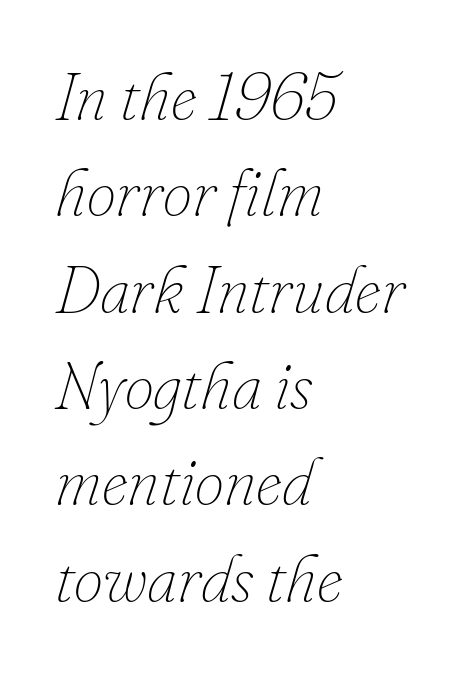
A classic flush-left, rag-right setting is used for this passage. This reads as an unemphasized weight, regular at the heaviest. Honestly, there is no underline to notice here at all. An italicized treatment has been applied to the whole sample.
